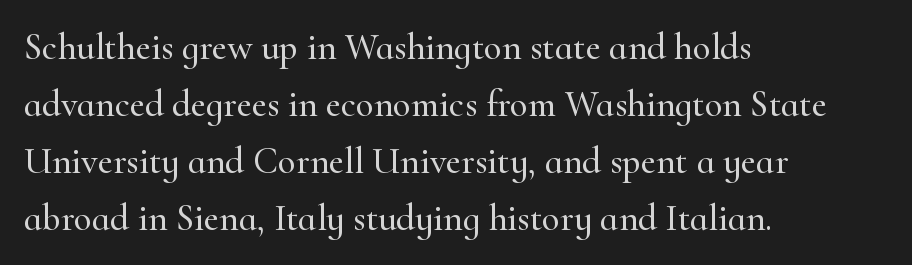
The image shows 37 px serif type, upright; set left-aligned, normal line spacing (1.54x), normal letter spacing, not underlined; high stroke contrast and a small x-height.
